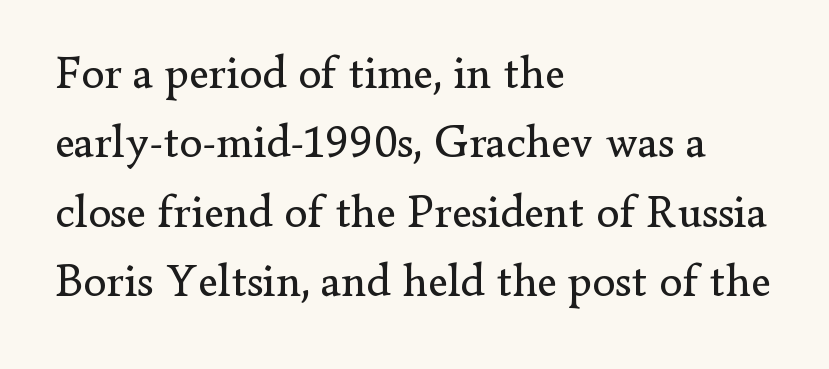
The characters display serif detailing at their extremities. Interline gaps are of average width in this sample. Short and long lines alike share a common starting point at left. Observe the ordinary spacing: letters are neighbours, not strangers. Weight: regular or lighter. Plain, unruled lines of type.
